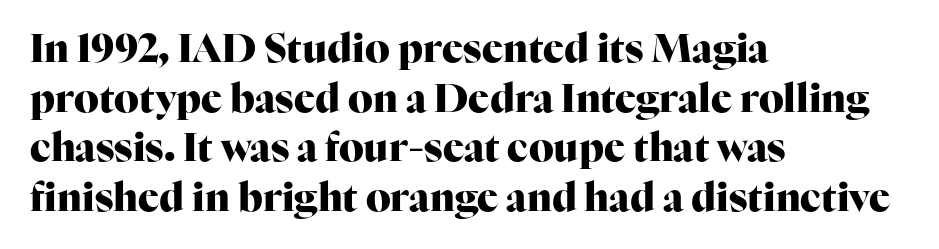
Q: Is the text bold? A: Yes.
Q: Is the text italic (slanted)? A: No, it is upright.
Q: Is the typeface a serif or a sans-serif typeface? A: Serif.
Q: Is the text underlined? A: No.
Q: How is the paragraph aligned? A: Left-aligned.
Q: Is the spacing between letters normal or unusually wide? A: Normal.
Q: Is the spacing between lines tight, normal or loose? A: Normal.
Q: Width (condensed, normal, or wide)? A: Normal.
Q: Stroke contrast? A: High.
Q: x-height? A: Medium.
Q: Monospaced? A: No.
